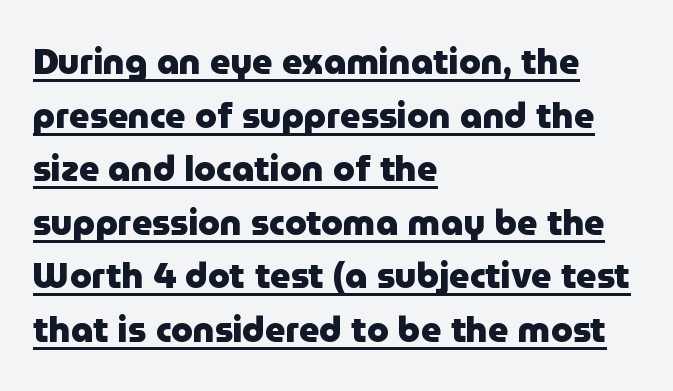
{"serif": "no", "italic": "no", "bold": "yes", "weight": "heavy", "width": "normal", "stroke_contrast": "low", "x_height": "medium", "monospaced": "no", "underline": "yes", "align": "left", "line_spacing": "normal", "line_spacing_ratio": 1.53, "letter_spacing": "normal", "letter_spacing_em": 0.0, "glyph_px": 35}
